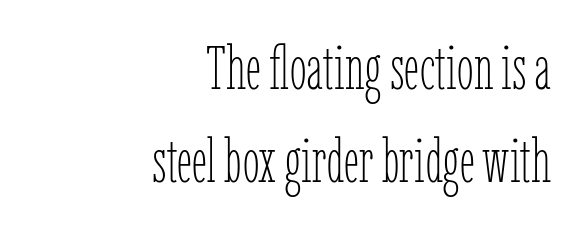
Q: Is the text bold? A: No.
Q: Is the text italic (slanted)? A: No, it is upright.
Q: Is the text underlined? A: No.
Q: How is the paragraph aligned? A: Right-aligned.
Q: Is the spacing between letters normal or unusually wide? A: Normal.
Q: Is the spacing between lines tight, normal or loose? A: Normal.
Q: Width (condensed, normal, or wide)? A: Condensed.
Q: Stroke contrast? A: Low.
Q: x-height? A: Medium.
Q: Monospaced? A: No.
